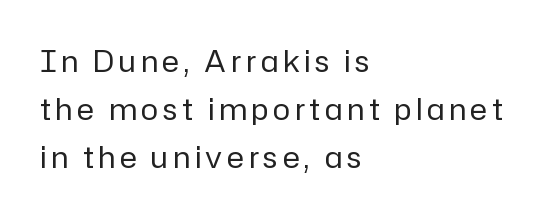
The image shows 29 px regular-weight sans-serif type, upright; set left-aligned, normal line spacing (1.66x), not underlined; low stroke contrast and a medium x-height.
